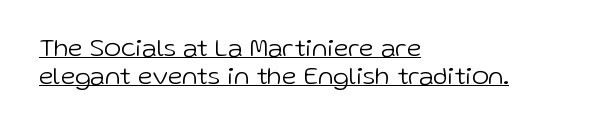
The image shows 26 px text type, upright; set left-aligned, tight line spacing (1.09x), normal letter spacing, underlined.
